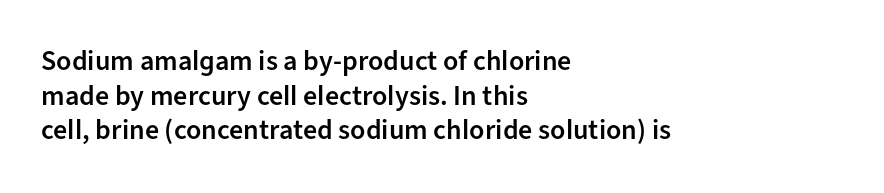
Q: Is the text bold? A: Semi-bold.
Q: Is the text italic (slanted)? A: No, it is upright.
Q: Is the typeface a serif or a sans-serif typeface? A: Sans-serif.
Q: Is the text underlined? A: No.
Q: How is the paragraph aligned? A: Left-aligned.
Q: Is the spacing between letters normal or unusually wide? A: Normal.
Q: Width (condensed, normal, or wide)? A: Normal.
Q: Stroke contrast? A: Low.
Q: x-height? A: Medium.
Q: Monospaced? A: No.
